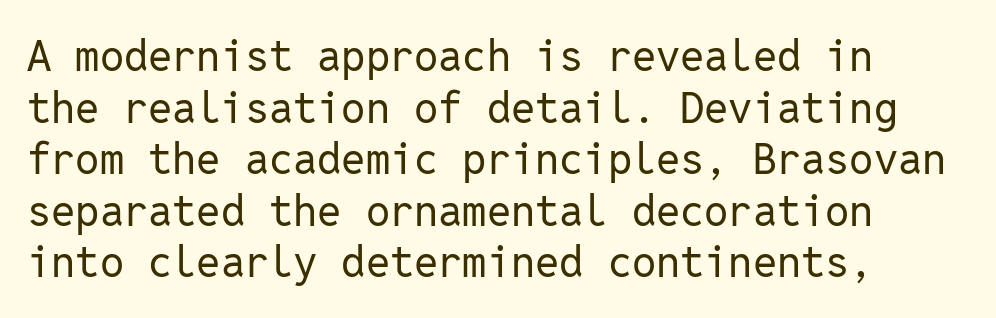
The words here are not underlined. Between one letter and the next there's only the usual sliver of space. Ascenders rise straight up at ninety degrees. A quiet, ordinary-to-light weight characterises the typeface. Spacing verdict: monospaced, one width for all characters. Alignment: flush left.
